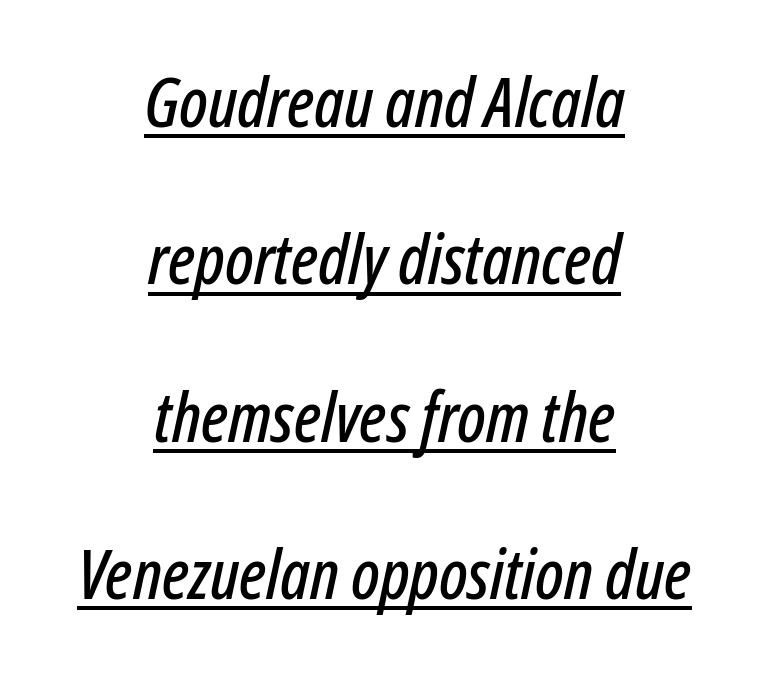
Q: Is the text italic (slanted)? A: Yes, it leans right by about 12 degrees.
Q: Is the text underlined? A: Yes.
Q: How is the paragraph aligned? A: Centered.
Q: Is the spacing between letters normal or unusually wide? A: Normal.
Q: Is the spacing between lines tight, normal or loose? A: Loose.
Q: Width (condensed, normal, or wide)? A: Condensed.
Q: Stroke contrast? A: Low.
Q: x-height? A: Medium.
Q: Monospaced? A: No.
